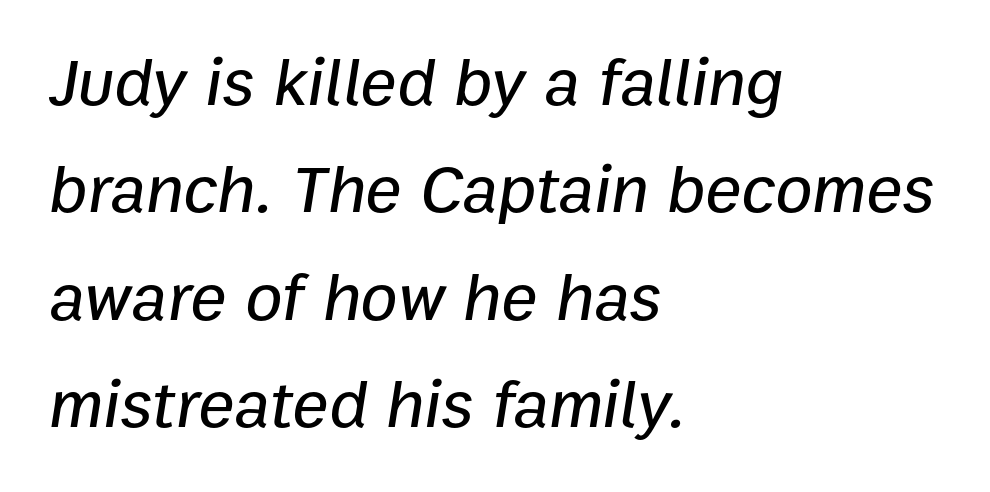
{"italic": "yes", "lean": "right", "slant_degrees": 9, "width": "normal", "stroke_contrast": "low", "x_height": "medium", "monospaced": "no", "underline": "no", "align": "left", "line_spacing": "normal", "line_spacing_ratio": 1.58, "letter_spacing": "normal", "letter_spacing_em": 0.0, "glyph_px": 68}
